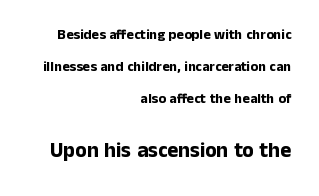
The block of text is sparse from top to bottom, with ample space between rows. The sample has been set heavy, in full bold. Unmarked baselines from the first word to the last. In this sample the second text group is rendered at the bigger scale.
